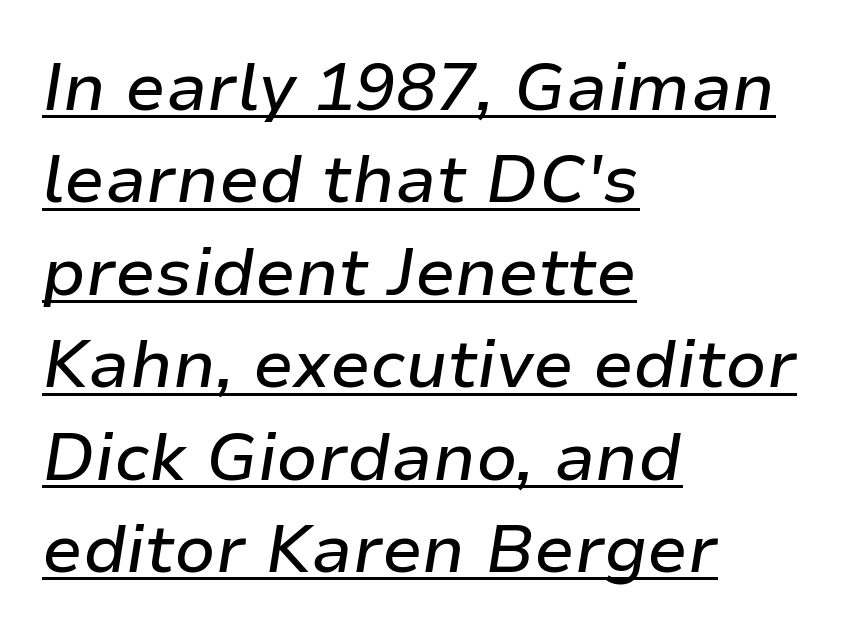
The image shows 67 px text type, italic (leaning right); set left-aligned, normal line spacing (1.38x), normal letter spacing, underlined; low stroke contrast and a medium x-height.
